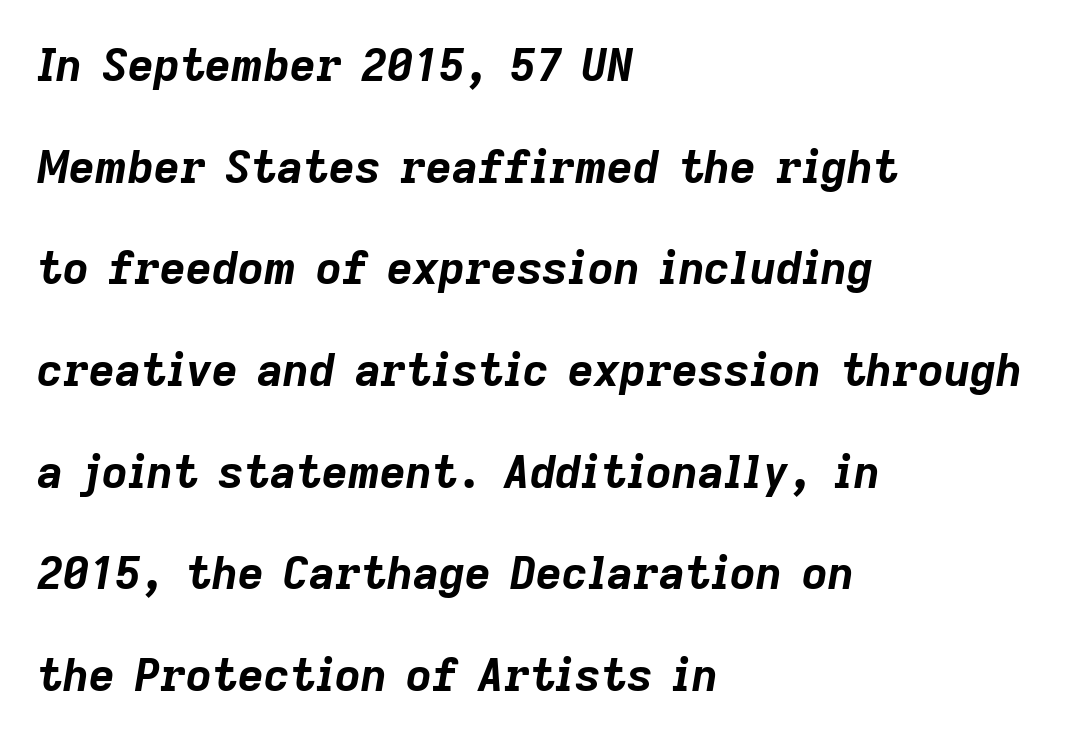
Q: Is the text bold? A: Yes.
Q: Is the text italic (slanted)? A: Yes, it leans right by about 9 degrees.
Q: Is the text underlined? A: No.
Q: How is the paragraph aligned? A: Left-aligned.
Q: Is the spacing between letters normal or unusually wide? A: Normal.
Q: Is the spacing between lines tight, normal or loose? A: Loose.
Q: Width (condensed, normal, or wide)? A: Normal.
Q: Stroke contrast? A: Low.
Q: x-height? A: Medium.
Q: Monospaced? A: No.
